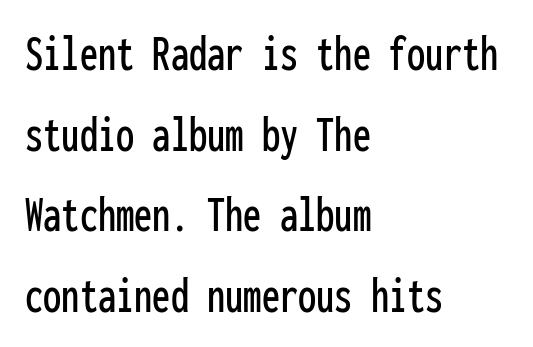
Q: Is the text italic (slanted)? A: No, it is upright.
Q: Is the typeface a serif or a sans-serif typeface? A: Sans-serif.
Q: Is the text underlined? A: No.
Q: How is the paragraph aligned? A: Left-aligned.
Q: Is the spacing between letters normal or unusually wide? A: Normal.
Q: Is the spacing between lines tight, normal or loose? A: Normal.
Q: Width (condensed, normal, or wide)? A: Condensed.
Q: Stroke contrast? A: Low.
Q: x-height? A: Medium.
Q: Monospaced? A: Yes.
